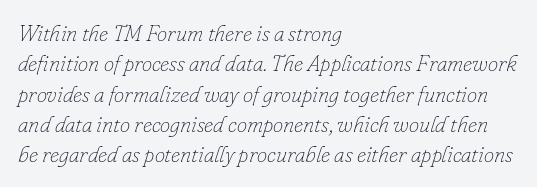
The image shows 23 px text type, italic (leaning right); set left-aligned, normal line spacing (1.32x), normal letter spacing, not underlined.
